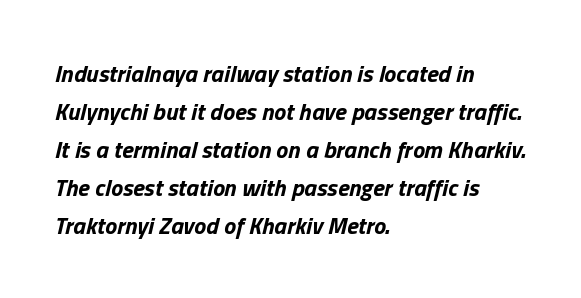
Q: Is the text bold? A: Yes.
Q: Is the text italic (slanted)? A: Yes, it leans right by about 13 degrees.
Q: Is the text underlined? A: No.
Q: How is the paragraph aligned? A: Left-aligned.
Q: Is the spacing between letters normal or unusually wide? A: Normal.
Q: Is the spacing between lines tight, normal or loose? A: Normal.
